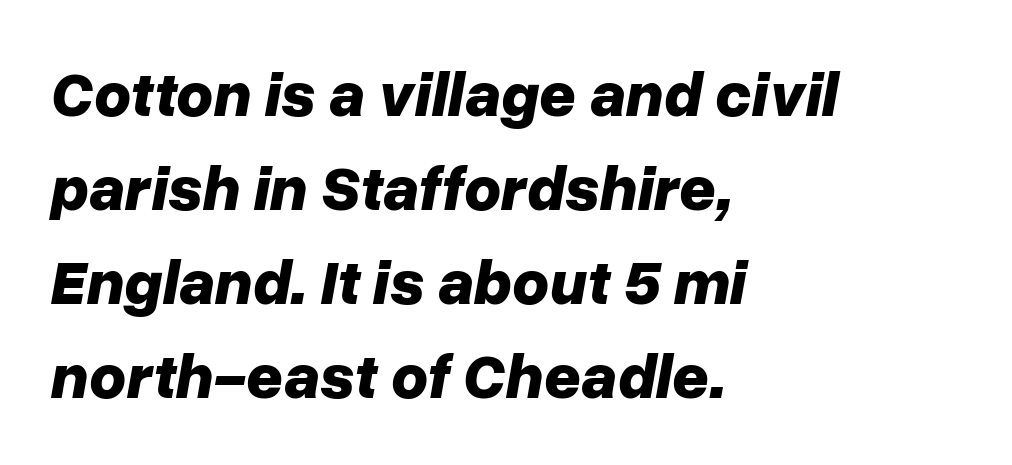
Characters are canted at an angle relative to the baseline's perpendicular. Characters follow at the spacing the type designer built in. Each line starts at the same left margin while the right side varies. Students, this is bold: see how much ink each stroke carries. The area under the type is left untouched. Compared with typical paragraphs, the rows here are spaced about the same.
